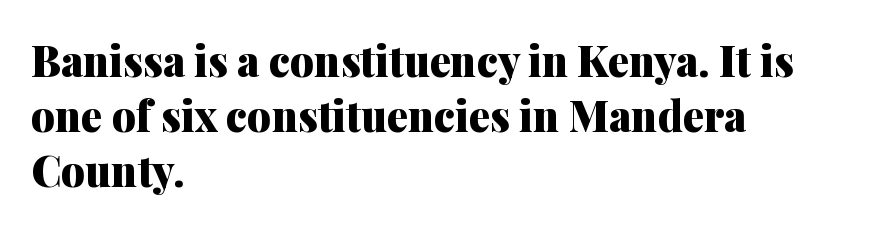
These lines sit exactly where default settings would place them. The paragraph has a hard left edge and a soft right edge. The words here are not underlined. Characters remain perfectly vertical along every line.
